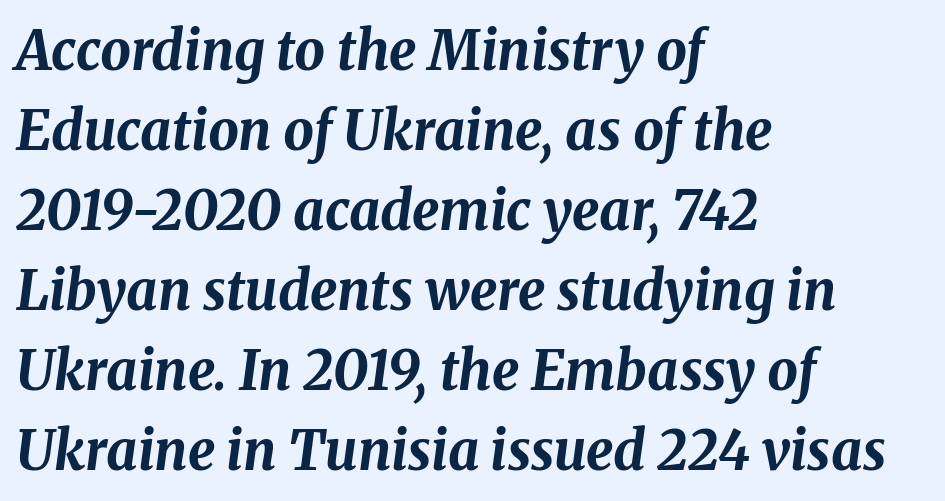
Q: Is the text bold? A: Yes.
Q: Is the text italic (slanted)? A: Yes, it leans right by about 8 degrees.
Q: Is the text underlined? A: No.
Q: How is the paragraph aligned? A: Left-aligned.
Q: Is the spacing between letters normal or unusually wide? A: Normal.
Q: Is the spacing between lines tight, normal or loose? A: Normal.
Q: Width (condensed, normal, or wide)? A: Normal.
Q: Stroke contrast? A: Medium.
Q: x-height? A: Medium.
Q: Monospaced? A: No.
